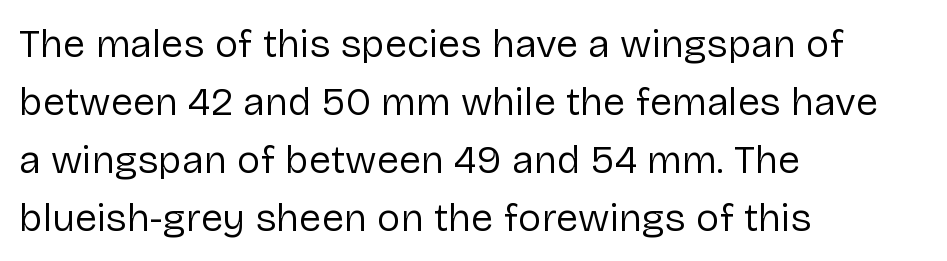
{"serif": "no", "italic": "no", "bold": "no", "weight": "regular", "width": "normal", "stroke_contrast": "low", "x_height": "medium", "monospaced": "no", "underline": "no", "align": "left", "line_spacing": "normal", "line_spacing_ratio": 1.45, "letter_spacing": "normal", "letter_spacing_em": 0.0, "glyph_px": 40}
